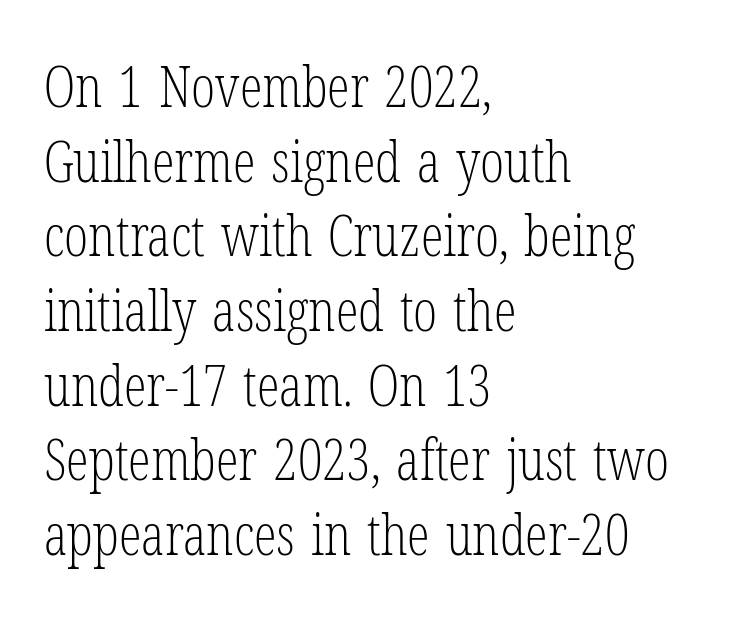
{"serif": "yes", "italic": "no", "bold": "no", "weight": "light", "width": "condensed", "stroke_contrast": "low", "x_height": "medium", "monospaced": "no", "underline": "no", "align": "left", "line_spacing": "normal", "line_spacing_ratio": 1.31, "letter_spacing": "normal", "letter_spacing_em": 0.0, "glyph_px": 57}
